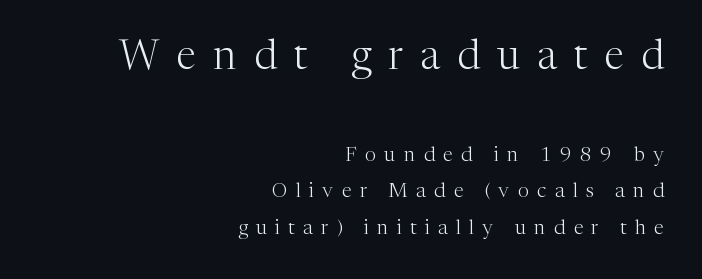
{"serif": "yes", "italic": "no", "bold": "no", "weight": "light", "width": "normal", "stroke_contrast": "medium", "x_height": "medium", "monospaced": "no", "underline": "no", "align": "right", "line_spacing_ratio": 1.83, "letter_spacing": "wide", "letter_spacing_em": 0.42, "larger_block": "first", "size_ratio": 2.05, "glyph_px": 41}
